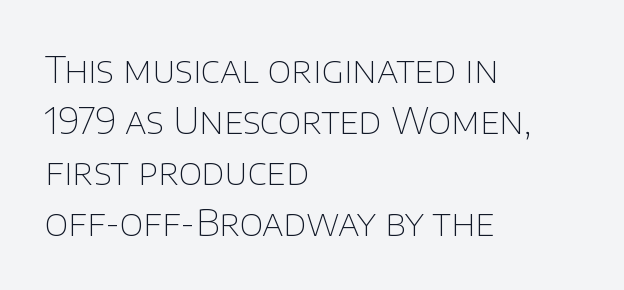
{"serif": "no", "italic": "no", "bold": "no", "weight": "thin", "width": "normal", "stroke_contrast": "low", "x_height": "large", "monospaced": "no", "underline": "no", "align": "left", "line_spacing": "normal", "line_spacing_ratio": 1.42, "letter_spacing": "normal", "letter_spacing_em": 0.0, "glyph_px": 36}
